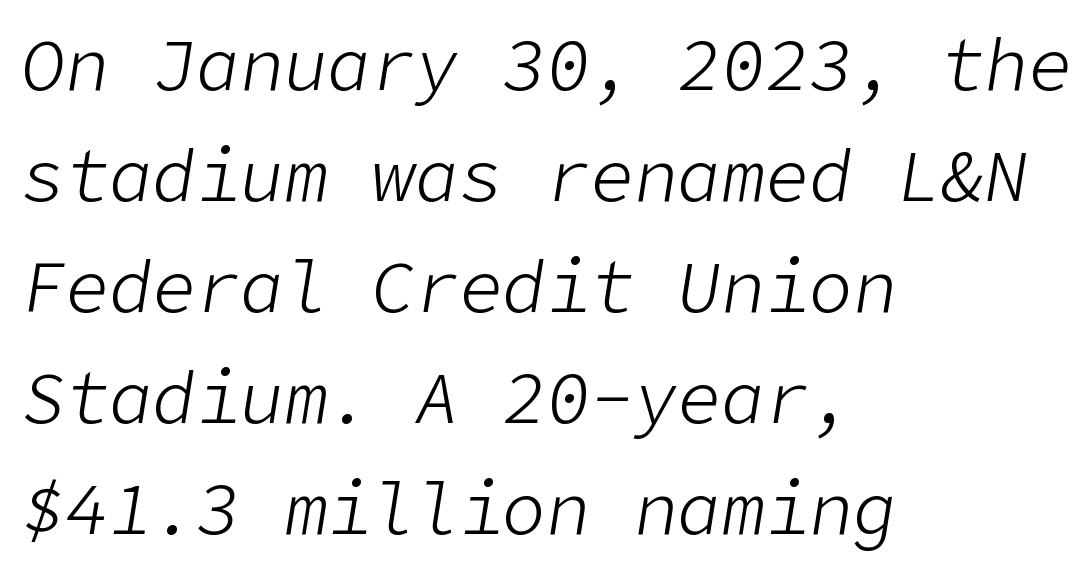
Q: Is the text bold? A: No.
Q: Is the text italic (slanted)? A: Yes, it leans right by about 9 degrees.
Q: Is the text underlined? A: No.
Q: How is the paragraph aligned? A: Left-aligned.
Q: Is the spacing between letters normal or unusually wide? A: Normal.
Q: Is the spacing between lines tight, normal or loose? A: Normal.
Q: Width (condensed, normal, or wide)? A: Normal.
Q: Stroke contrast? A: Low.
Q: x-height? A: Medium.
